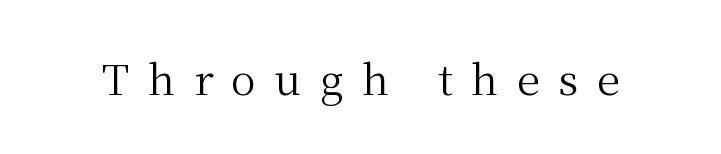
Q: Is the text bold? A: No.
Q: Is the text italic (slanted)? A: No, it is upright.
Q: Is the typeface a serif or a sans-serif typeface? A: Serif.
Q: Is the text underlined? A: No.
Q: Is the spacing between letters normal or unusually wide? A: Unusually wide.
Q: Width (condensed, normal, or wide)? A: Normal.
Q: Stroke contrast? A: Medium.
Q: x-height? A: Medium.
Q: Monospaced? A: No.
